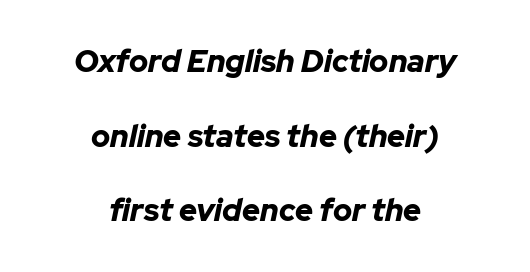
Decoration check: the copy has no underline. Line spacing here is loose. The tracking reads as untouched default to a designer's eye. Typeset on center — no edge is straight. These lines were composed using italics.
